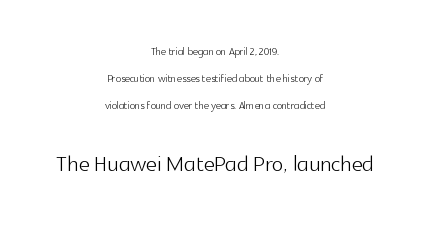
The image shows 30 px light sans-serif type, upright; set centered, loose line spacing (1.94x), normal letter spacing, not underlined; the second (bottom) block is 2.14x larger; a medium x-height.
